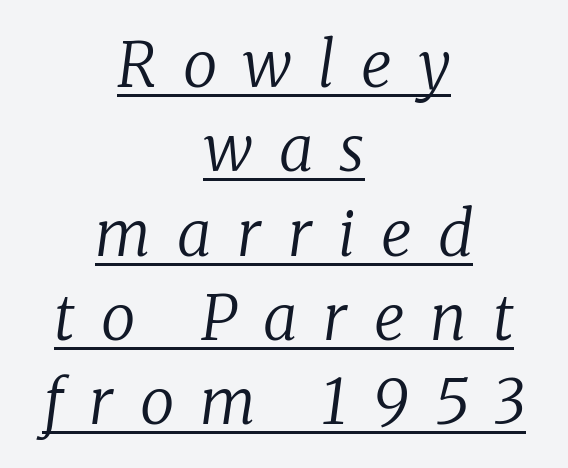
Q: Is the text bold? A: No.
Q: Is the text italic (slanted)? A: Yes, it leans right by about 8 degrees.
Q: Is the typeface a serif or a sans-serif typeface? A: Serif.
Q: Is the text underlined? A: Yes.
Q: How is the paragraph aligned? A: Centered.
Q: Is the spacing between letters normal or unusually wide? A: Unusually wide.
Q: Is the spacing between lines tight, normal or loose? A: Normal.
Q: Width (condensed, normal, or wide)? A: Normal.
Q: Stroke contrast? A: Low.
Q: x-height? A: Medium.
Q: Monospaced? A: No.
